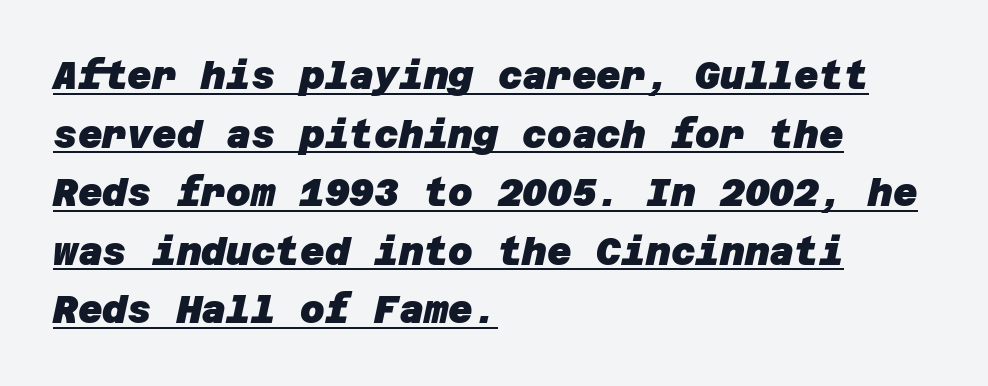
{"serif": "no", "bold": "yes", "weight": "heavy", "width": "normal", "stroke_contrast": "low", "x_height": "large", "underline": "yes", "align": "left", "line_spacing": "normal", "line_spacing_ratio": 1.54, "letter_spacing": "normal", "letter_spacing_em": 0.0, "glyph_px": 38}
